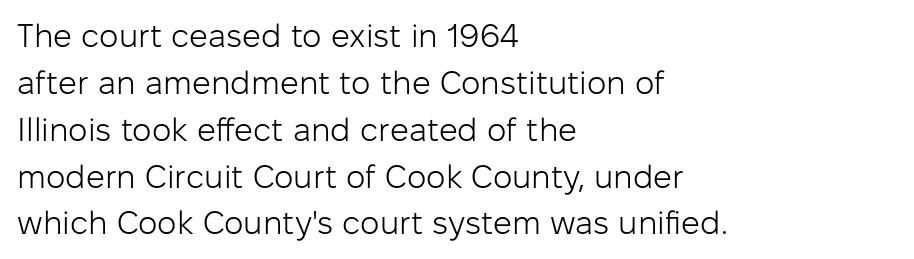
No extra ink here — the face is not bold. Font category for this specimen: sans-serif. Varying glyph widths throughout — classic text-font behaviour. The leading is moderate, giving the passage an even texture. Is the letter spacing exaggerated? No — it looks like the ordinary default.
